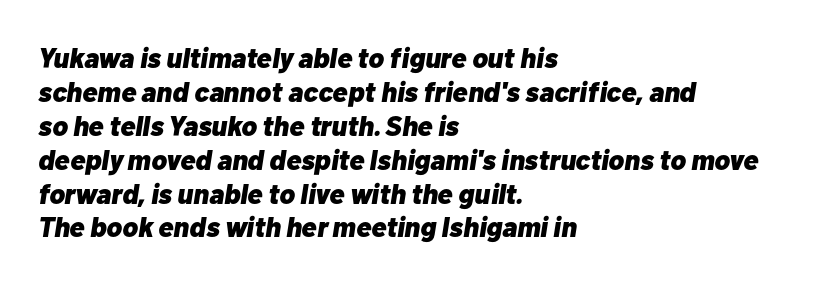
{"italic": "yes", "lean": "right", "slant_degrees": 10, "bold": "yes", "weight": "heavy", "width": "normal", "stroke_contrast": "low", "x_height": "medium", "monospaced": "no", "underline": "no", "align": "left", "line_spacing_ratio": 1.21, "letter_spacing": "normal", "letter_spacing_em": 0.0, "glyph_px": 28}
